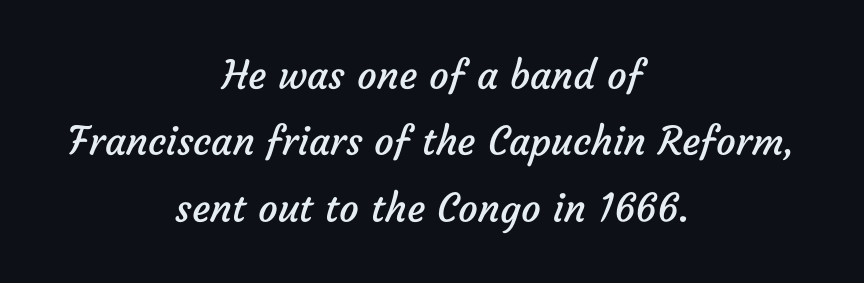
{"serif": "no", "bold": "no", "weight": "regular", "width": "normal", "stroke_contrast": "low", "x_height": "medium", "monospaced": "no", "underline": "no", "align": "center", "line_spacing": "normal", "line_spacing_ratio": 1.7, "letter_spacing": "normal", "letter_spacing_em": 0.0, "glyph_px": 39}
